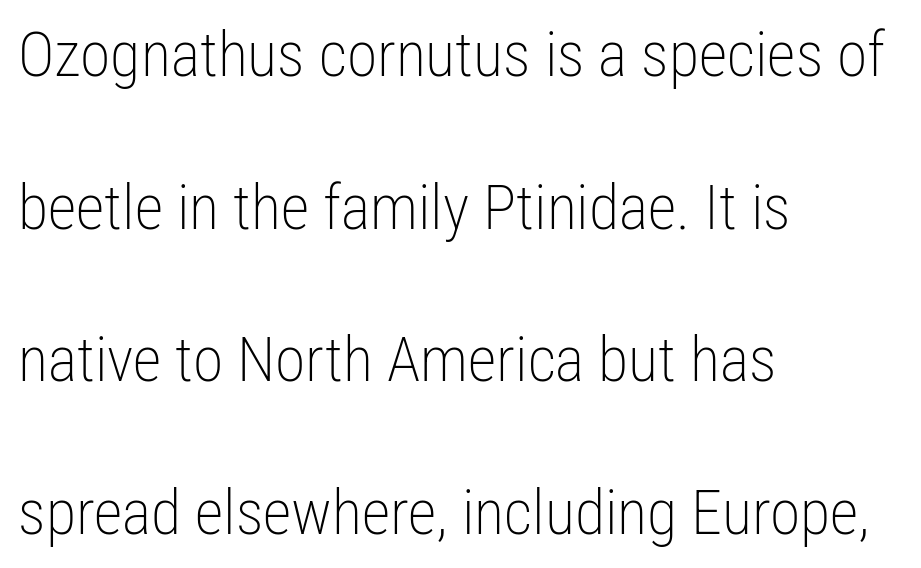
Q: Is the text bold? A: No.
Q: Is the text italic (slanted)? A: No, it is upright.
Q: Is the typeface a serif or a sans-serif typeface? A: Sans-serif.
Q: Is the text underlined? A: No.
Q: How is the paragraph aligned? A: Left-aligned.
Q: Is the spacing between letters normal or unusually wide? A: Normal.
Q: Is the spacing between lines tight, normal or loose? A: Loose.
Q: Width (condensed, normal, or wide)? A: Condensed.
Q: Stroke contrast? A: Low.
Q: x-height? A: Medium.
Q: Monospaced? A: No.
